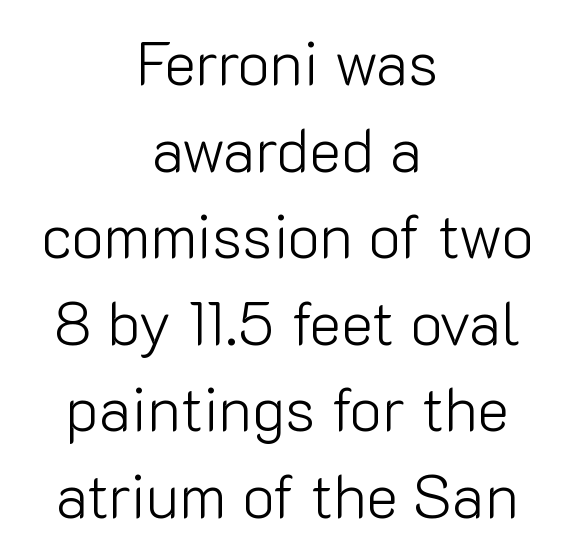
If you measured baseline to baseline, you'd find a middling distance. Stems here are at most as thick as an everyday book face. Does the lettering tilt? It doesn't — this is upright. These lines are centered, leaving both edges ragged. Do the characters align in a grid? No, the font is proportional. To sum up the face: it is a sans, with no serifs.
